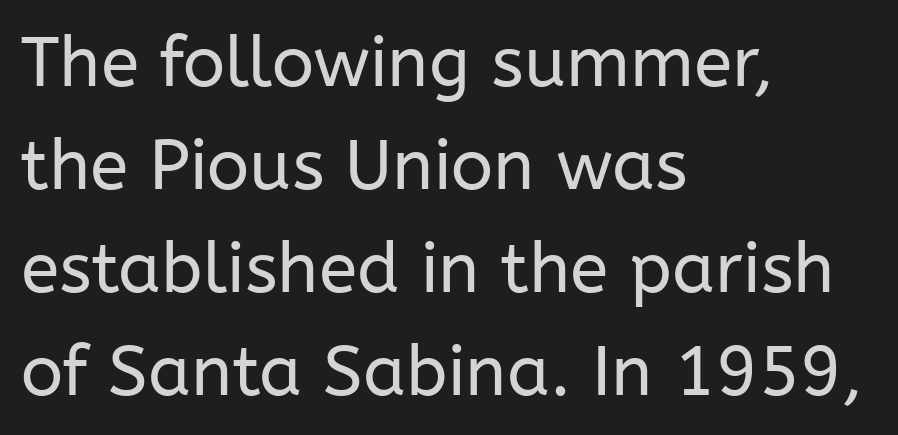
{"serif": "no", "italic": "no", "bold": "no", "weight": "regular", "width": "normal", "stroke_contrast": "low", "x_height": "medium", "monospaced": "no", "underline": "no", "align": "left", "line_spacing": "normal", "line_spacing_ratio": 1.47, "letter_spacing": "normal", "letter_spacing_em": 0.0, "glyph_px": 70}
